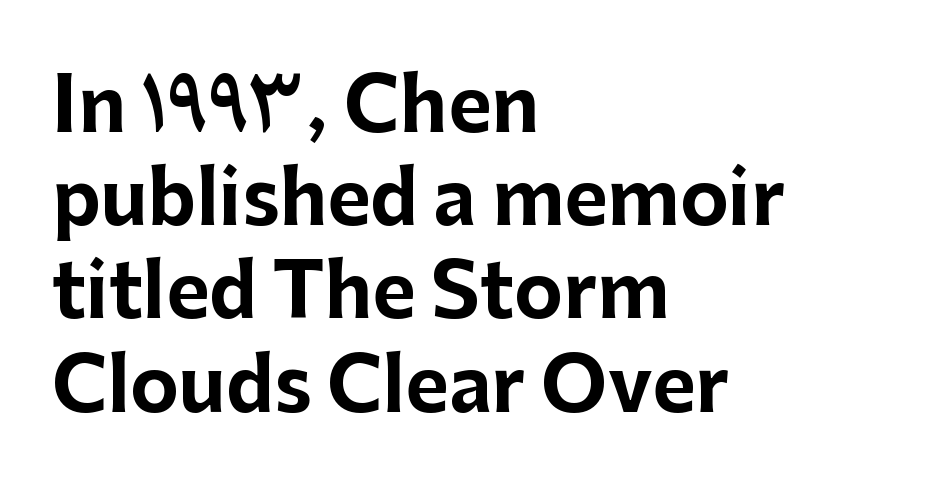
Standard letterfit; no display-style spreading of the glyphs. Nothing sits at the stroke ends, so this counts as sans-serif. Style check: upright. The paragraph has a hard left edge and a soft right edge. The lines sit at an ordinary, default distance from one another. Rule under the text: the space is simply empty.
